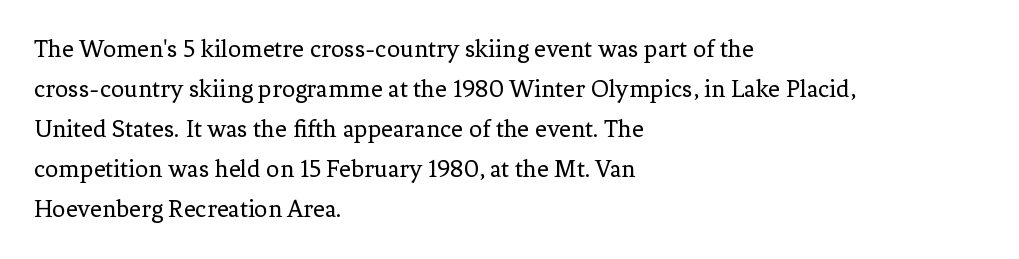
The image shows 26 px text type, upright; set left-aligned, normal line spacing (1.54x), normal letter spacing, not underlined.
